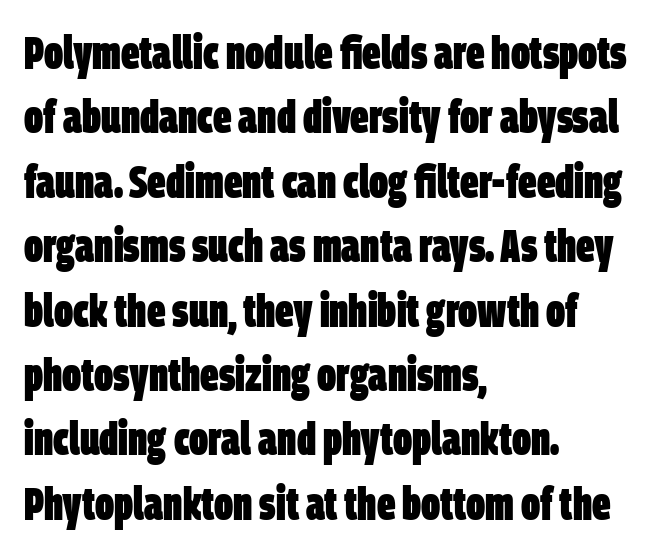
{"serif": "no", "bold": "yes", "weight": "heavy", "width": "condensed", "stroke_contrast": "low", "x_height": "large", "monospaced": "no", "underline": "no", "align": "left", "line_spacing": "normal", "line_spacing_ratio": 1.4, "letter_spacing": "normal", "letter_spacing_em": 0.0, "glyph_px": 46}
